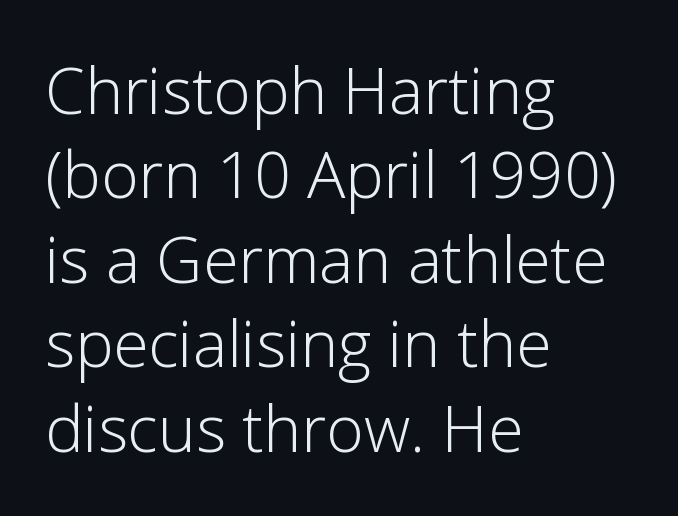
The image shows 64 px light sans-serif type, upright; set left-aligned, normal line spacing (1.32x), normal letter spacing, not underlined; low stroke contrast and a medium x-height.
